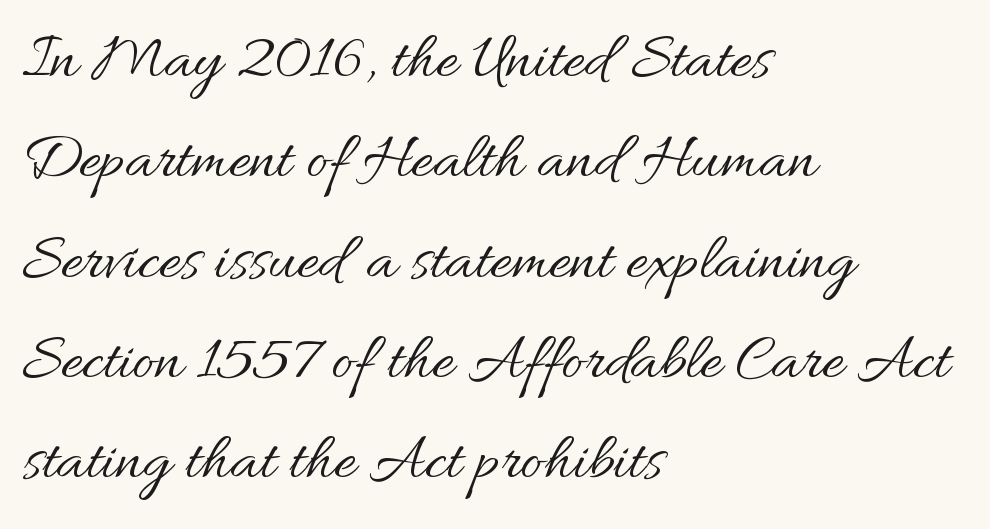
Q: Is the text bold? A: No.
Q: Is the text italic (slanted)? A: Yes.
Q: Is the text underlined? A: No.
Q: How is the paragraph aligned? A: Left-aligned.
Q: Is the spacing between letters normal or unusually wide? A: Normal.
Q: Is the spacing between lines tight, normal or loose? A: Normal.
Q: Width (condensed, normal, or wide)? A: Normal.
Q: Stroke contrast? A: Medium.
Q: x-height? A: Small.
Q: Monospaced? A: No.
